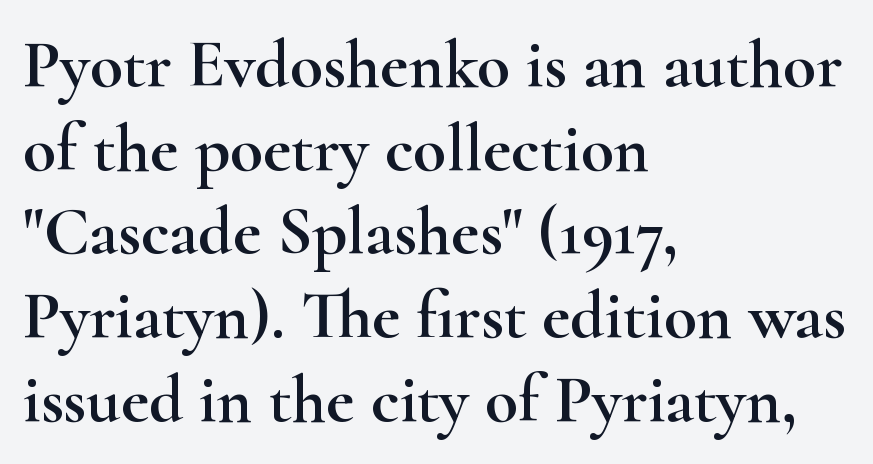
Q: Is the text italic (slanted)? A: No, it is upright.
Q: Is the typeface a serif or a sans-serif typeface? A: Serif.
Q: Is the text underlined? A: No.
Q: How is the paragraph aligned? A: Left-aligned.
Q: Is the spacing between letters normal or unusually wide? A: Normal.
Q: Width (condensed, normal, or wide)? A: Wide.
Q: Stroke contrast? A: High.
Q: x-height? A: Small.
Q: Monospaced? A: No.
